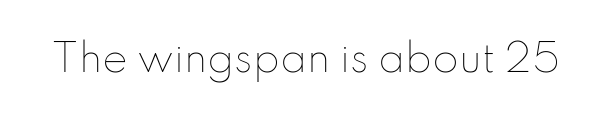
{"italic": "no", "bold": "no", "weight": "thin", "width": "normal", "stroke_contrast": "low", "x_height": "small", "monospaced": "no", "underline": "no", "letter_spacing": "normal", "letter_spacing_em": 0.0, "glyph_px": 38}
